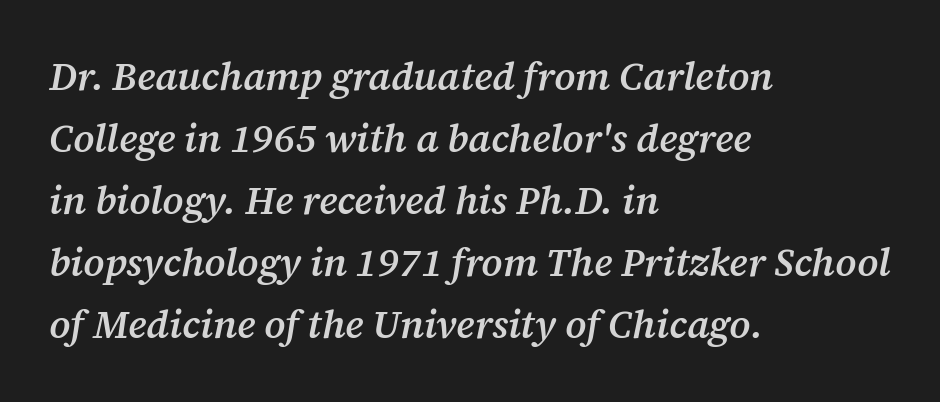
Q: Is the text bold? A: Semi-bold.
Q: Is the text italic (slanted)? A: Yes, it leans right by about 12 degrees.
Q: Is the typeface a serif or a sans-serif typeface? A: Serif.
Q: Is the text underlined? A: No.
Q: How is the paragraph aligned? A: Left-aligned.
Q: Is the spacing between letters normal or unusually wide? A: Normal.
Q: Is the spacing between lines tight, normal or loose? A: Normal.
Q: Width (condensed, normal, or wide)? A: Normal.
Q: Stroke contrast? A: Medium.
Q: x-height? A: Medium.
Q: Monospaced? A: No.
